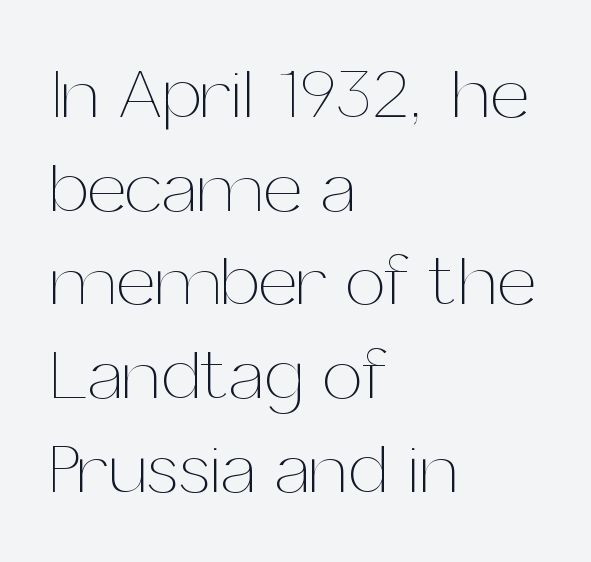
The image shows 71 px thin type, upright; set left-aligned, normal line spacing (1.32x), normal letter spacing, not underlined; medium stroke contrast and a medium x-height.
